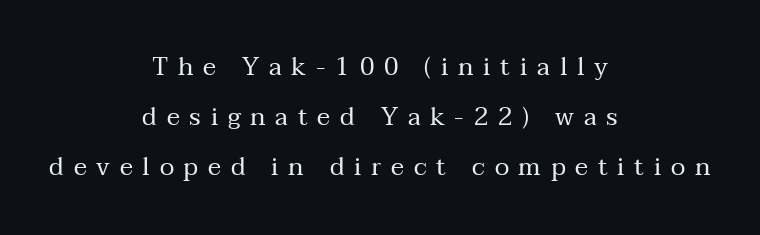
Nobody drew a line under any word here. Here the glyphs are tracked loosely, breaking word shapes into spaced letters. How would I describe the line gaps? Wide and relaxed. No letter is thick-stroked: the sample isn't bold. Where is the straight margin? There isn't one; the lines are centered. The lettering stays uniformly vertical, giving the passage a roman look.
